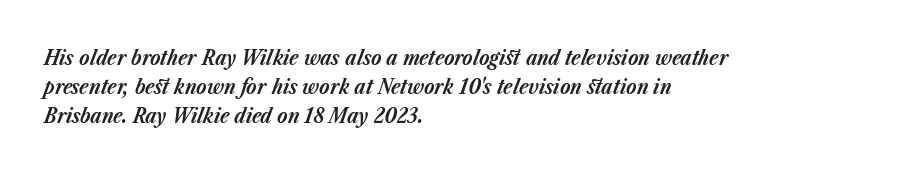
Q: Is the text bold? A: Yes.
Q: Is the text italic (slanted)? A: Yes, it leans right by about 23 degrees.
Q: Is the text underlined? A: No.
Q: How is the paragraph aligned? A: Left-aligned.
Q: Is the spacing between letters normal or unusually wide? A: Normal.
Q: Is the spacing between lines tight, normal or loose? A: Normal.
